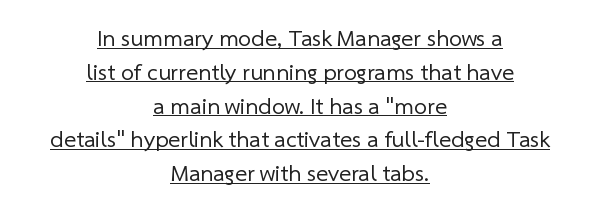
Q: Is the text bold? A: No.
Q: Is the text underlined? A: Yes.
Q: How is the paragraph aligned? A: Centered.
Q: Is the spacing between letters normal or unusually wide? A: Normal.
Q: Is the spacing between lines tight, normal or loose? A: Normal.
